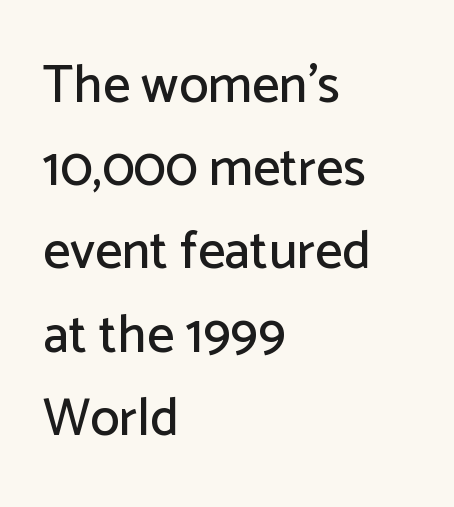
Glance below the letters and you will spot only blank space. The passage shown is typed in a proportional face where columns would drift. Characters remain perfectly vertical along every line. Is the letter spacing exaggerated? No — it looks like the ordinary default.
